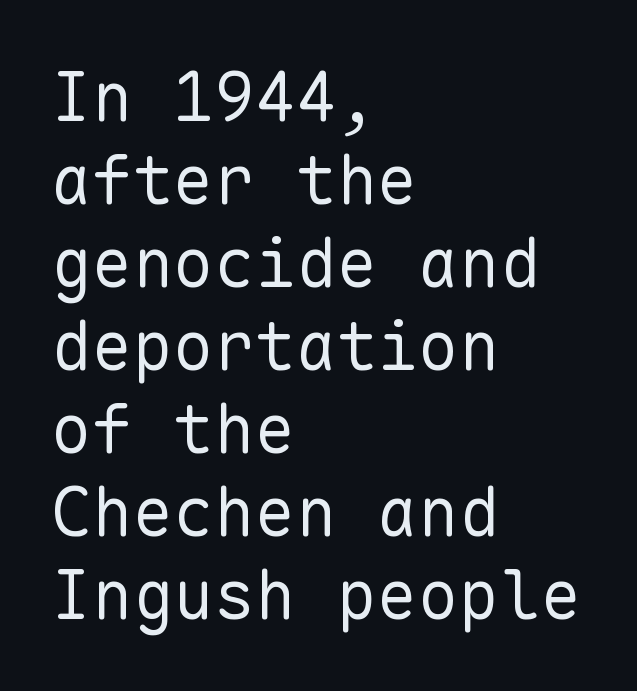
The image shows 68 px regular-weight sans-serif type, upright, monospaced; set left-aligned, line spacing 1.22x, normal letter spacing, not underlined; low stroke contrast and a medium x-height.
